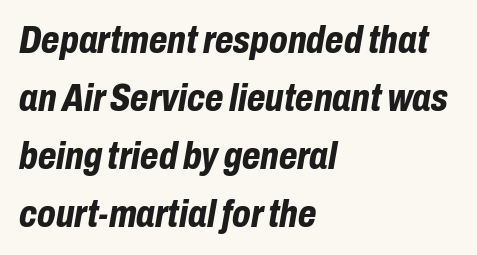
A typesetter would call this leading conventional body-copy spacing. Looks like regular typesetting: each glyph gets only the width it needs. The area under the type is left untouched. The ragged edge is on the right, which tells us the setting is flush left.
